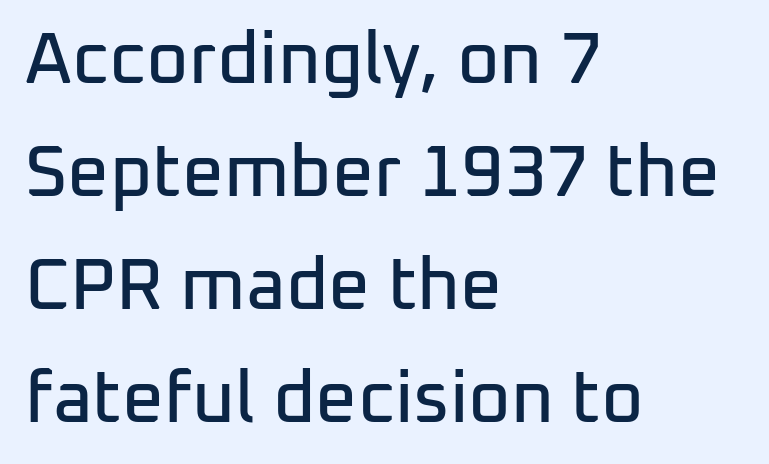
The face used here is a sans, in the tradition of grotesques and geometrics. Is this a fixed-width face? No — the glyphs have proportional, varying widths. The lines in this sample share a left origin and differ only in where they stop. Vertical strokes here are truly vertical. The lines sit at an ordinary, default distance from one another.
